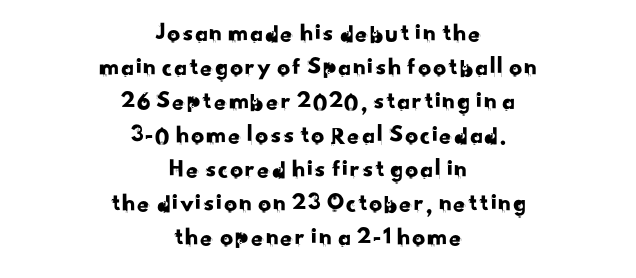
{"underline": "no", "align": "center", "line_spacing": "normal", "line_spacing_ratio": 1.31, "letter_spacing": "normal", "letter_spacing_em": 0.0, "glyph_px": 26}
